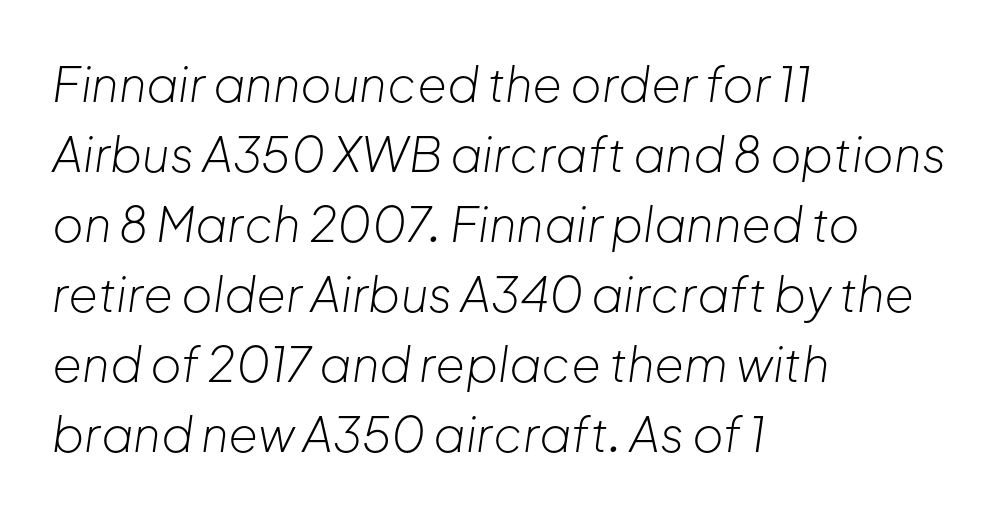
Q: Is the text bold? A: No.
Q: Is the text italic (slanted)? A: Yes, it leans right by about 8 degrees.
Q: Is the text underlined? A: No.
Q: How is the paragraph aligned? A: Left-aligned.
Q: Is the spacing between letters normal or unusually wide? A: Normal.
Q: Is the spacing between lines tight, normal or loose? A: Normal.
Q: Width (condensed, normal, or wide)? A: Normal.
Q: Stroke contrast? A: Low.
Q: x-height? A: Medium.
Q: Monospaced? A: No.
